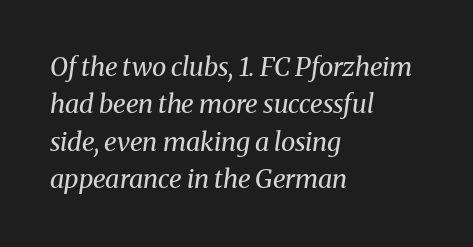
Leading matches the norm, producing a regular column. Every row of glyphs begins at an identical x-position on the left. If you drew a line through each stem, it would be angled. The font sits on the lighter half of the weight spectrum, regular included. A typesetter would call this zero additional tracking. Plain, unruled lines of type.
